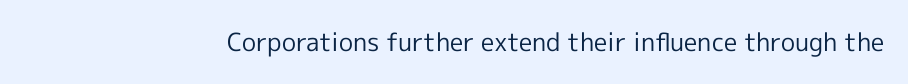
Q: Is the text bold? A: No.
Q: Is the text italic (slanted)? A: No, it is upright.
Q: Is the text underlined? A: No.
Q: Is the spacing between letters normal or unusually wide? A: Normal.
